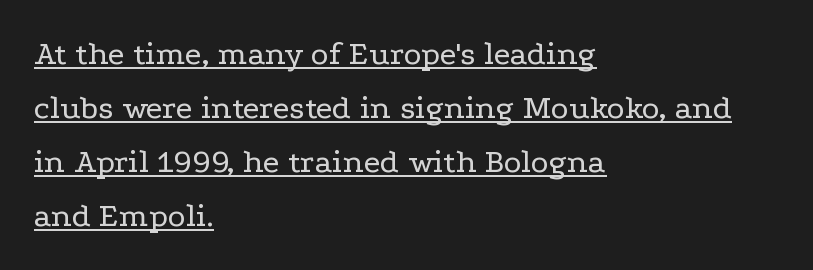
Check the space under the baseline: a stroke is drawn there. Style check: upright. Look at the tracking — it's just the regular setting, nothing added. The face used here is seriffed, in the tradition of book romans. The rendering uses a moderate line-height, typical for paragraphs.
